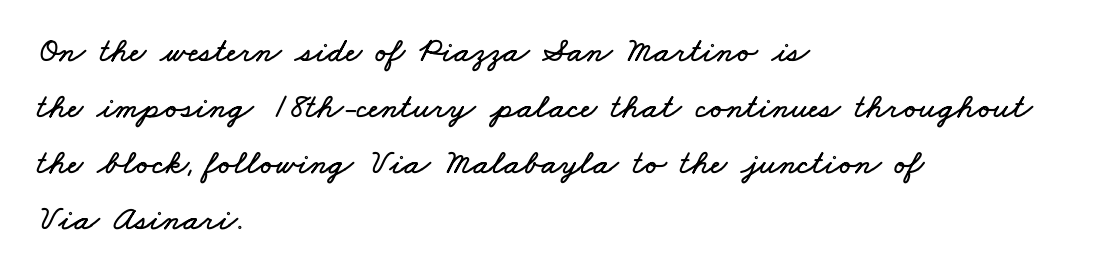
The image shows 35 px wide type; set left-aligned, normal line spacing (1.6x), normal letter spacing, not underlined; low stroke contrast and a small x-height.
